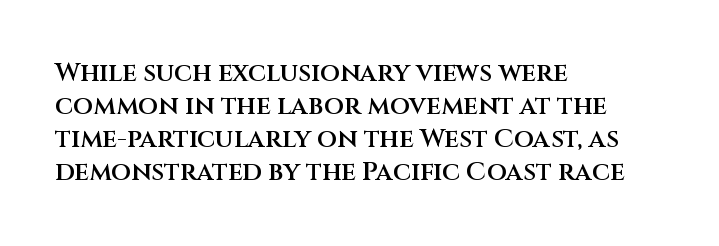
The image shows 26 px text type, upright; set left-aligned, normal line spacing (1.27x), normal letter spacing, not underlined.
